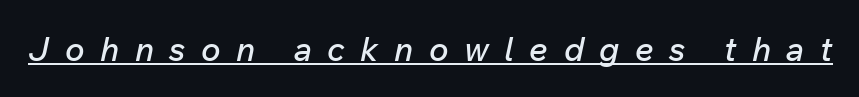
Q: Is the text italic (slanted)? A: Yes, it leans right by about 12 degrees.
Q: Is the text underlined? A: Yes.
Q: Is the spacing between letters normal or unusually wide? A: Unusually wide.
Q: Width (condensed, normal, or wide)? A: Normal.
Q: Stroke contrast? A: Low.
Q: x-height? A: Medium.
Q: Monospaced? A: No.
